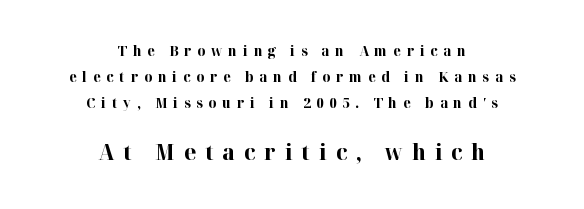
The setting favours the middle, as headings and verse often do. Do the letters lean? They stand straight. The baseline area is clear. This sample uses expanded letter spacing, leaving extra air between glyphs. Typographic density is high because the face is bold. Look at the glyph heights: the lower group is clearly the bigger setting.
